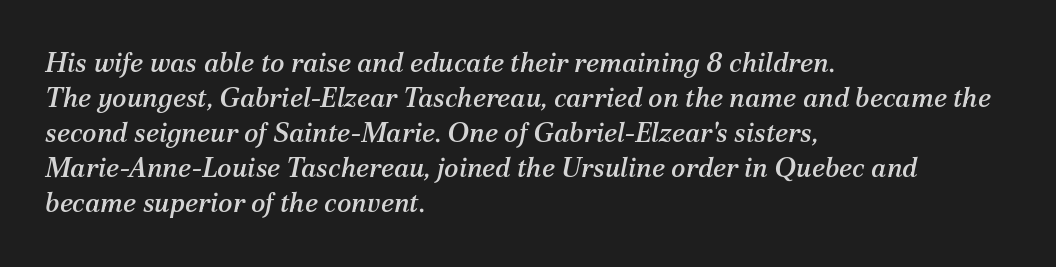
An italicized treatment has been applied to the whole sample. Is the letter spacing exaggerated? No — it looks like the ordinary default. The block of text has a typical density, with ordinary space between rows. Anything drawn beneath the words? Only blank space.
